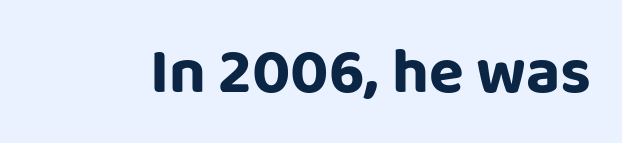
The image shows 64 px sans-serif type, upright; set normal letter spacing, not underlined; low stroke contrast and a large x-height.
